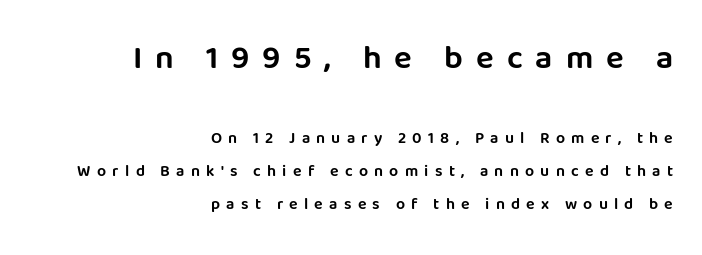
Successive baselines arrive slowly, with a big drop between each. In CSS terms this would be text-align: right. Decoration check: the copy has no underline. The letters advance in unequal steps, a hallmark of proportional type.
